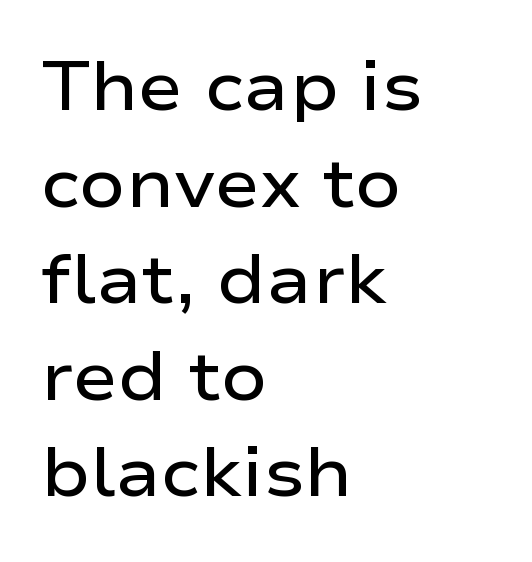
The image shows 68 px semibold, wide sans-serif type, upright; set left-aligned, normal line spacing (1.42x), normal letter spacing, not underlined; low stroke contrast and a medium x-height.
